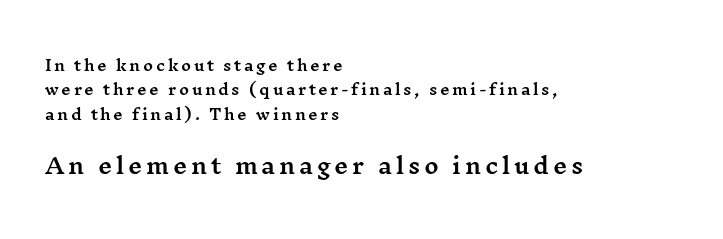
Q: Is the text italic (slanted)? A: No, it is upright.
Q: Is the text underlined? A: No.
Q: How is the paragraph aligned? A: Left-aligned.
Q: Is the spacing between lines tight, normal or loose? A: Normal.
Q: Which block of text is set in a larger size, the first (top) or the second (bottom)? A: The second (bottom) one.
